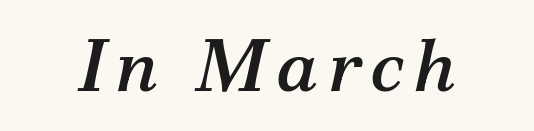
The image shows 74 px serif type, italic (leaning right); set not underlined; medium stroke contrast and a medium x-height.
